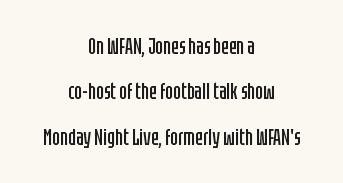
Caption: multi-line text, centered on the measure. Honestly, the letter spacing is just normal — you wouldn't notice it. The axis of the letterforms is exactly vertical. If you measured baseline to baseline, you'd find a long distance. Stroke mass is kept to a normal reading level or below. Descender tails drop into unmarked territory.
